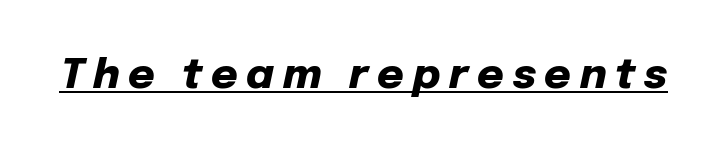
{"italic": "yes", "lean": "right", "slant_degrees": 12, "bold": "yes", "weight": "heavy", "width": "normal", "stroke_contrast": "low", "x_height": "medium", "monospaced": "no", "underline": "yes", "letter_spacing": "wide", "letter_spacing_em": 0.21, "glyph_px": 41}
